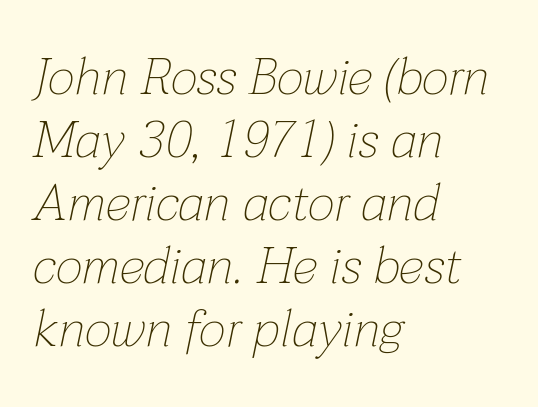
The passage shown is typed in a proportional face where columns would drift. If you drew a line through each stem, it would be angled. Teacher's note: observe the even left margin — that is flush-left alignment. Standard letterfit; no display-style spreading of the glyphs. Each row of text sits above clean, open space. The cut favours lightness, reaching ordinary text weight at its darkest.
